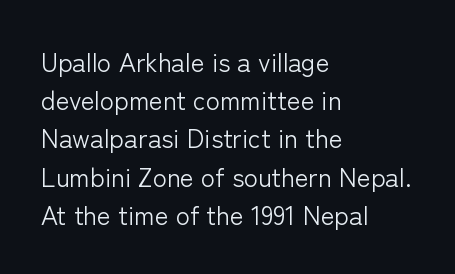
The image shows 26 px text type, upright; set left-aligned, normal line spacing (1.47x), normal letter spacing, not underlined.
